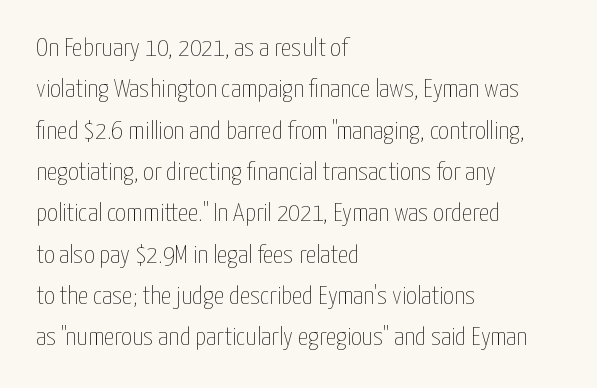
The image shows 26 px text type, upright; set left-aligned, normal line spacing (1.59x), normal letter spacing, not underlined.
